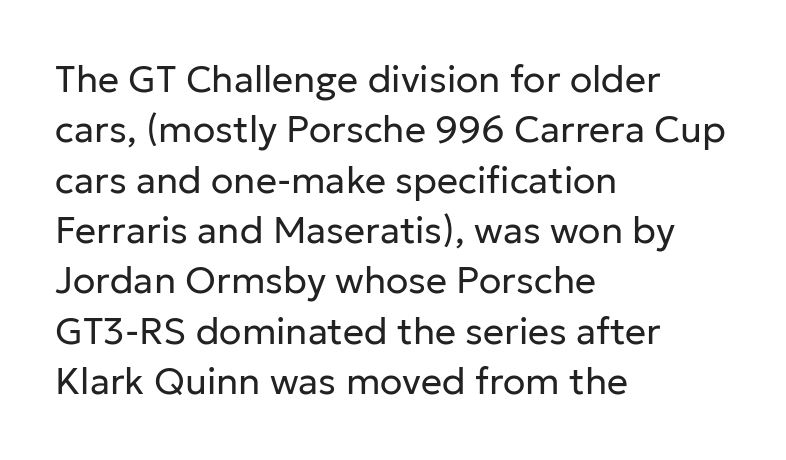
Q: Is the text bold? A: No.
Q: Is the text italic (slanted)? A: No, it is upright.
Q: Is the typeface a serif or a sans-serif typeface? A: Sans-serif.
Q: Is the text underlined? A: No.
Q: How is the paragraph aligned? A: Left-aligned.
Q: Is the spacing between letters normal or unusually wide? A: Normal.
Q: Is the spacing between lines tight, normal or loose? A: Normal.
Q: Width (condensed, normal, or wide)? A: Normal.
Q: Stroke contrast? A: Low.
Q: x-height? A: Medium.
Q: Monospaced? A: No.
